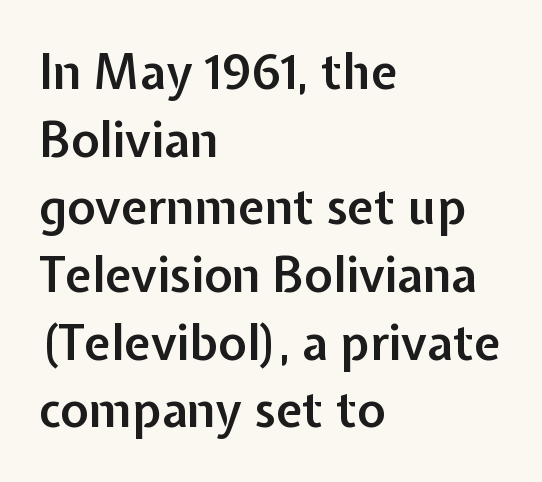
A sans-serif font was chosen for this passage. The ragged edge is on the right, which tells us the setting is flush left. Normally led — the rows are evenly, conventionally spaced. The letterforms sit shoulder to shoulder at normal distance.
